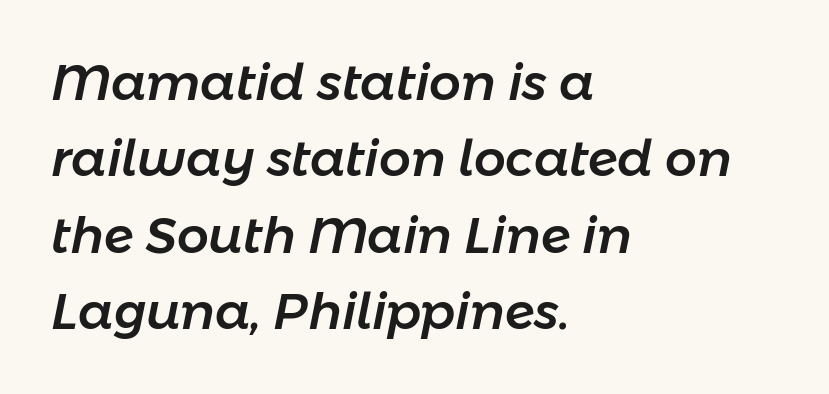
Q: Is the text italic (slanted)? A: Yes, it leans right by about 11 degrees.
Q: Is the text underlined? A: No.
Q: How is the paragraph aligned? A: Left-aligned.
Q: Is the spacing between letters normal or unusually wide? A: Normal.
Q: Is the spacing between lines tight, normal or loose? A: Normal.
Q: Width (condensed, normal, or wide)? A: Normal.
Q: Stroke contrast? A: Low.
Q: x-height? A: Medium.
Q: Monospaced? A: No.
